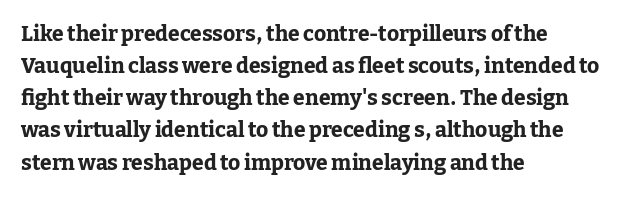
{"italic": "no", "bold": "yes", "underline": "no", "align": "left", "line_spacing": "normal", "line_spacing_ratio": 1.53, "letter_spacing": "normal", "letter_spacing_em": 0.0, "glyph_px": 21}
